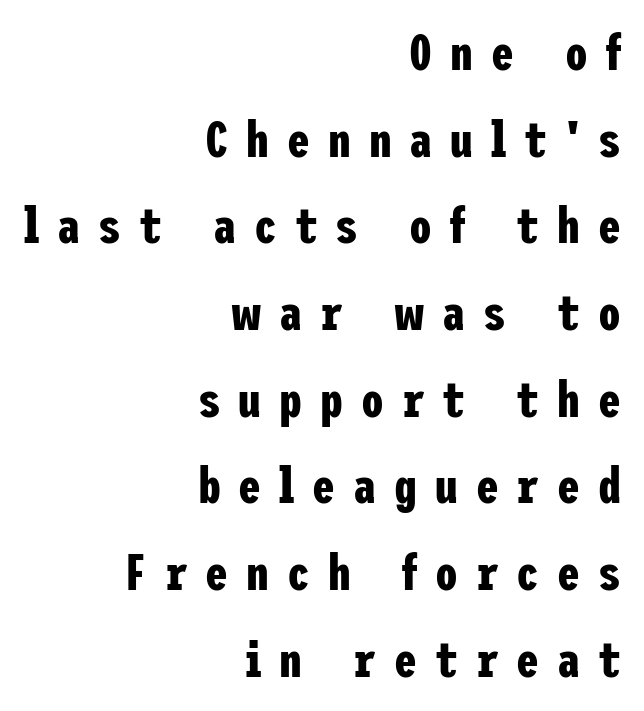
Horizontal alignment here is rightward, an uncommon choice for prose. These lines carry a lot of weight — the face is fully bold. A typesetter would label this face a sans. Just letters on the line, the space beneath them empty.
